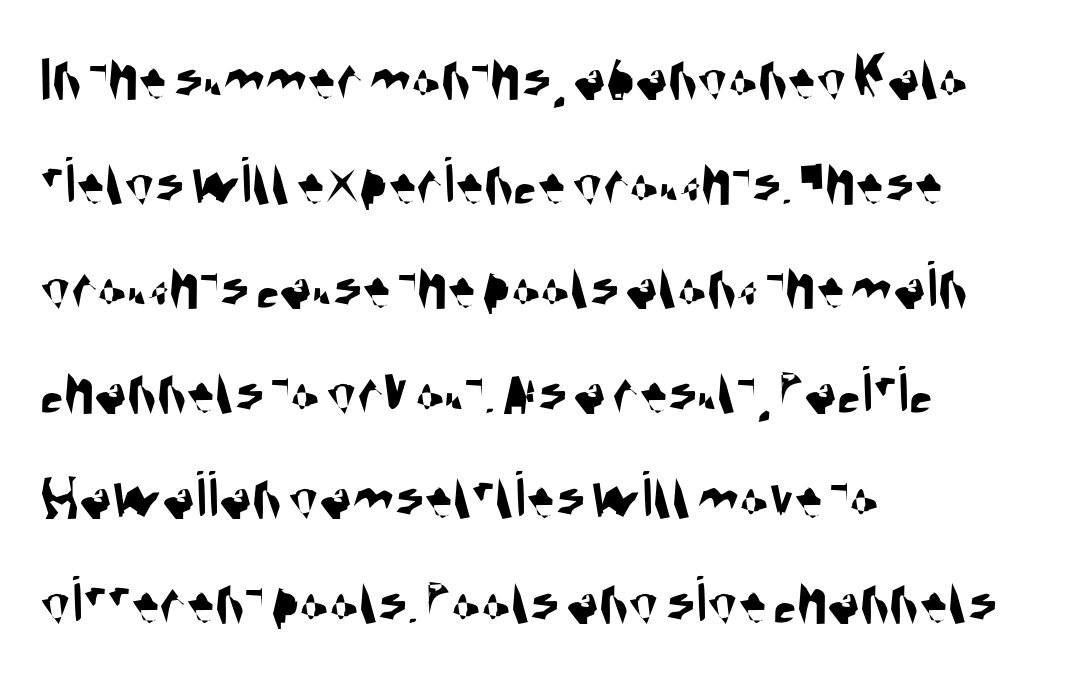
The image shows 68 px condensed sans-serif type; set left-aligned, normal line spacing (1.54x), normal letter spacing, not underlined; medium stroke contrast and a large x-height.
